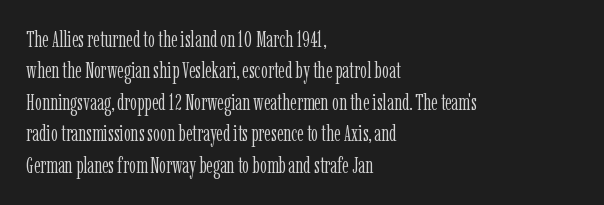
The image shows 22 px text type, upright; set left-aligned, normal line spacing (1.43x), normal letter spacing, not underlined.
